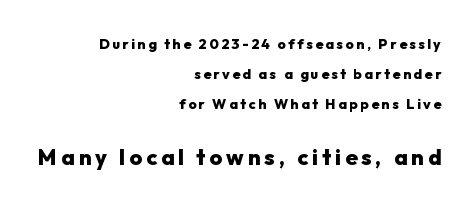
The image shows 22 px bold type, upright; set right-aligned, loose line spacing (2.16x), not underlined; the second (bottom) block is 1.57x larger.
